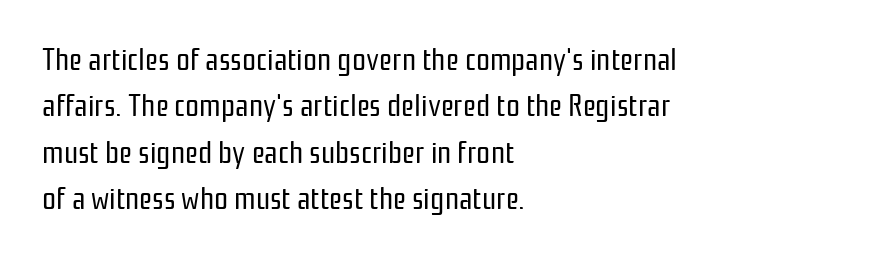
This sample keeps an unexceptional amount of space between lines. Weight: in the light-to-regular range. Check where the strokes stop: nothing finishes them off — pure sans. Short and long lines alike share a common starting point at left.
